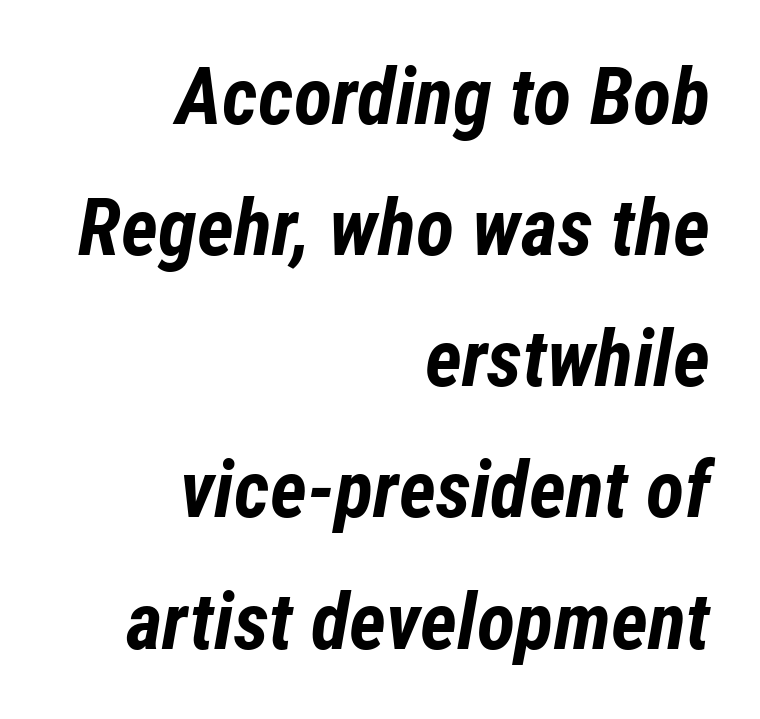
Q: Is the text bold? A: Yes.
Q: Is the text italic (slanted)? A: Yes, it leans right by about 12 degrees.
Q: Is the text underlined? A: No.
Q: How is the paragraph aligned? A: Right-aligned.
Q: Is the spacing between letters normal or unusually wide? A: Normal.
Q: Is the spacing between lines tight, normal or loose? A: Normal.
Q: Width (condensed, normal, or wide)? A: Condensed.
Q: Stroke contrast? A: Low.
Q: x-height? A: Medium.
Q: Monospaced? A: No.
